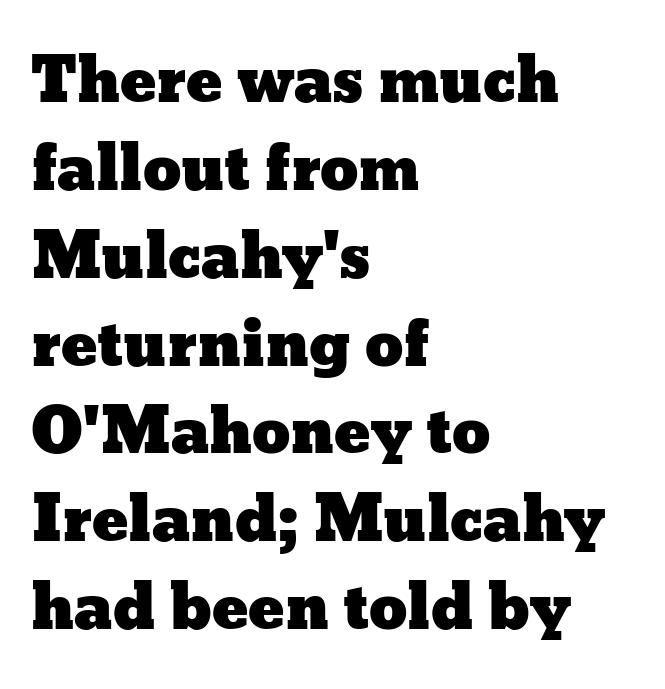
Evenly set lines give the paragraph a standard silhouette. Here the designer chose a conventional face with non-uniform glyph widths. Has an underline been added? It has not. Posture: straight, roman, zero tilt. Short note: letters normally spaced.
